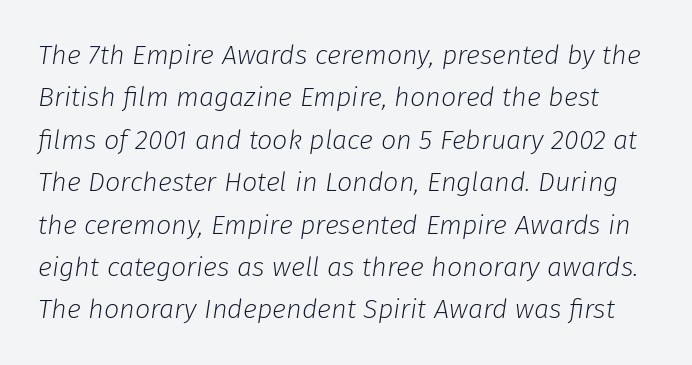
In terms of leading, this rendering sits right in the middle. Weight: in the light-to-regular range. Slant detected: the letters are inclined. Glance below the letters and you will spot only blank space. How are the letters spaced? Ordinarily, with no added tracking.
